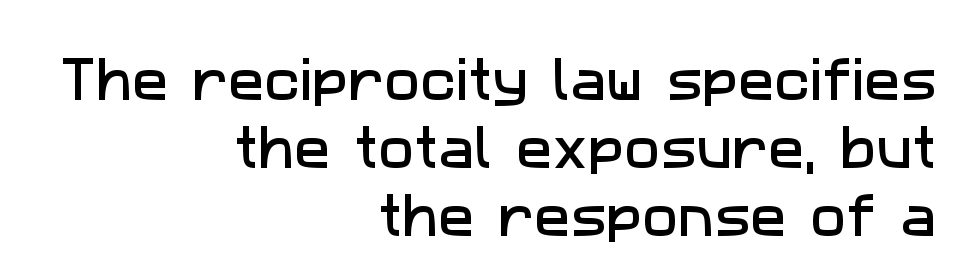
Quick note: interline space is typical. Words appear dense and cohesive because spacing is normal. The type family on display is of the sans-serif kind. Looks like regular typesetting: each glyph gets only the width it needs. The space directly below the letters is spotless. The rag falls on the left side of this text block.
